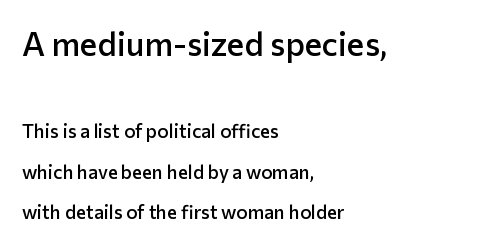
The image shows 33 px semibold sans-serif type, upright; set left-aligned, loose line spacing (2.12x), normal letter spacing, not underlined; the first (top) block is 1.74x larger; low stroke contrast and a medium x-height.
